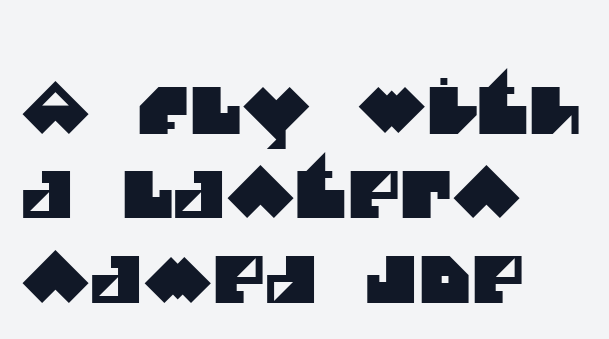
Q: Is the typeface a serif or a sans-serif typeface? A: Sans-serif.
Q: Is the text underlined? A: No.
Q: How is the paragraph aligned? A: Left-aligned.
Q: Is the spacing between letters normal or unusually wide? A: Normal.
Q: Is the spacing between lines tight, normal or loose? A: Normal.
Q: Width (condensed, normal, or wide)? A: Normal.
Q: Stroke contrast? A: Medium.
Q: x-height? A: Large.
Q: Monospaced? A: No.
